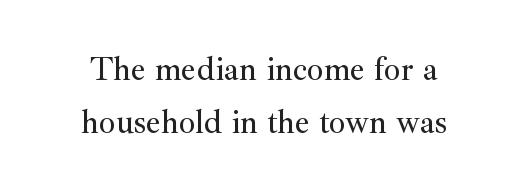
The image shows 33 px serif type, upright; set normal line spacing (1.6x), normal letter spacing, not underlined; medium stroke contrast and a small x-height.
